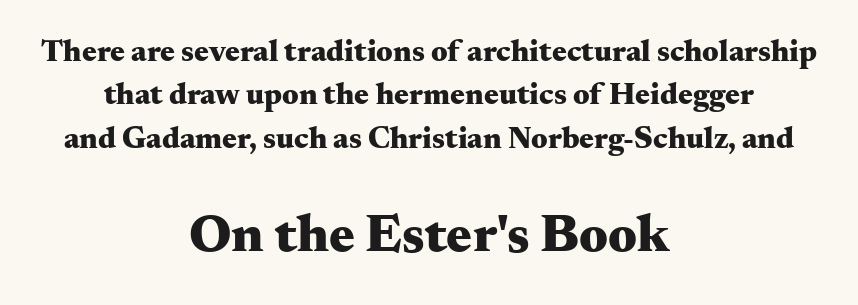
{"serif": "yes", "italic": "no", "bold": "yes", "weight": "heavy", "width": "wide", "stroke_contrast": "medium", "x_height": "small", "monospaced": "no", "underline": "no", "align": "center", "line_spacing": "normal", "line_spacing_ratio": 1.4, "letter_spacing": "normal", "letter_spacing_em": 0.0, "larger_block": "second", "size_ratio": 1.74, "glyph_px": 54}
